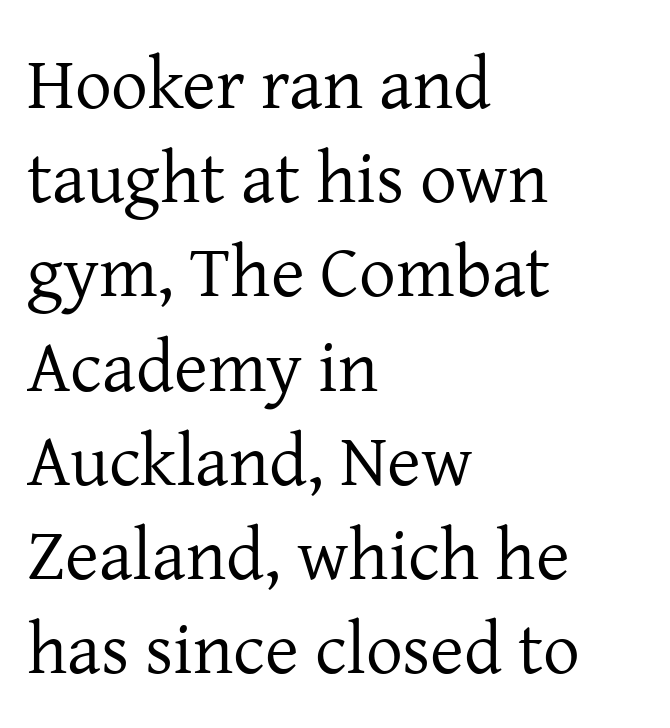
Q: Is the text bold? A: No.
Q: Is the text italic (slanted)? A: No, it is upright.
Q: Is the typeface a serif or a sans-serif typeface? A: Serif.
Q: Is the text underlined? A: No.
Q: How is the paragraph aligned? A: Left-aligned.
Q: Is the spacing between letters normal or unusually wide? A: Normal.
Q: Is the spacing between lines tight, normal or loose? A: Normal.
Q: Width (condensed, normal, or wide)? A: Normal.
Q: Stroke contrast? A: Low.
Q: x-height? A: Medium.
Q: Monospaced? A: No.
